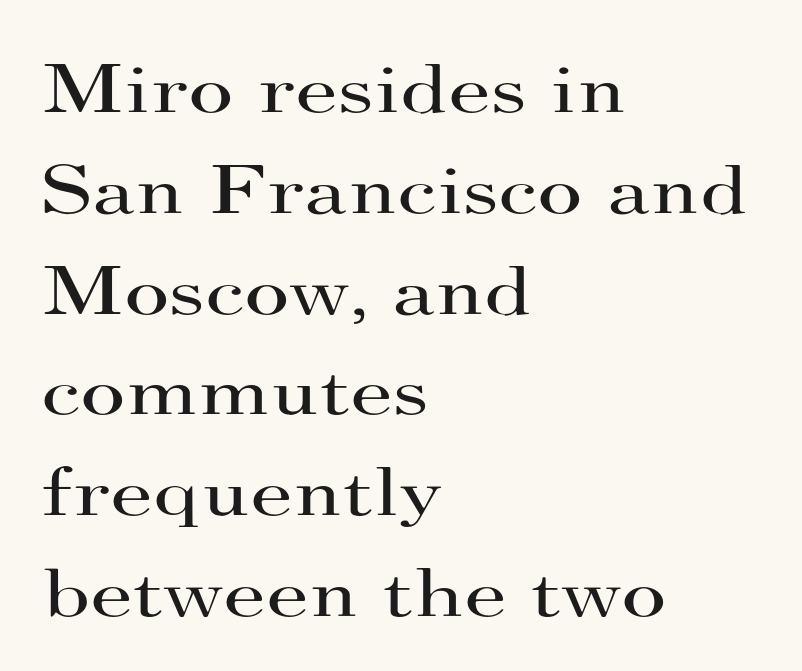
Descenders are the only things crossing below the line. Each word holds together tightly as a unit, with standard inter-letter gaps. The compositor pushed each line to the left boundary. The characters are drawn with everyday or finer stroke widths. The letters carry serifs — small finishing strokes at the ends of their stems. Do the letters lean? They stand straight.
